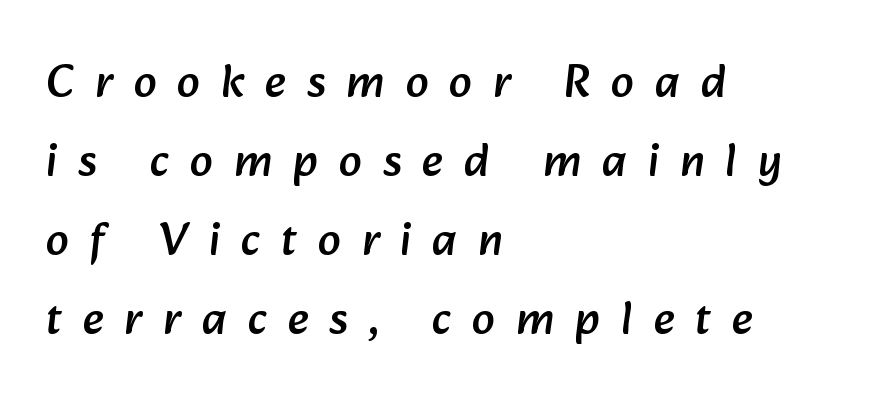
Q: Is the typeface a serif or a sans-serif typeface? A: Sans-serif.
Q: Is the text underlined? A: No.
Q: How is the paragraph aligned? A: Left-aligned.
Q: Is the spacing between letters normal or unusually wide? A: Unusually wide.
Q: Width (condensed, normal, or wide)? A: Normal.
Q: Stroke contrast? A: Low.
Q: x-height? A: Medium.
Q: Monospaced? A: No.
